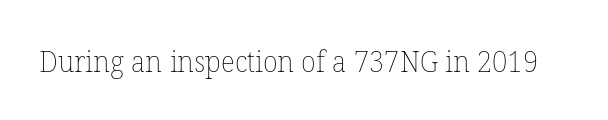
{"italic": "no", "bold": "no", "weight": "thin", "width": "normal", "stroke_contrast": "low", "x_height": "medium", "monospaced": "no", "underline": "no", "letter_spacing": "normal", "letter_spacing_em": 0.0, "glyph_px": 30}
